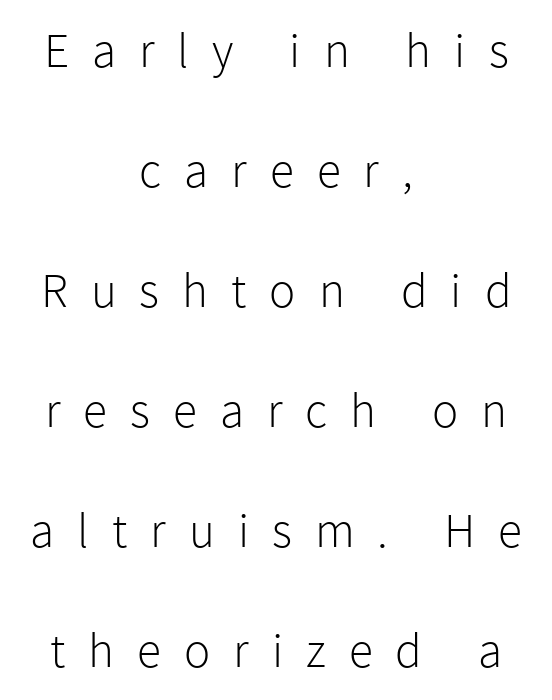
The image shows 49 px light sans-serif type, upright; set centered, loose line spacing (2.45x), unusually wide letter spacing (+0.47 em), not underlined; a medium x-height.
